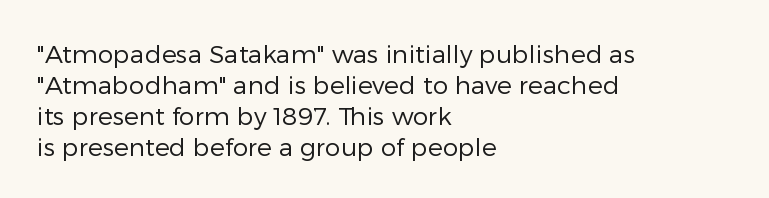
Q: Is the text bold? A: No.
Q: Is the text italic (slanted)? A: No, it is upright.
Q: Is the text underlined? A: No.
Q: How is the paragraph aligned? A: Left-aligned.
Q: Is the spacing between letters normal or unusually wide? A: Normal.
